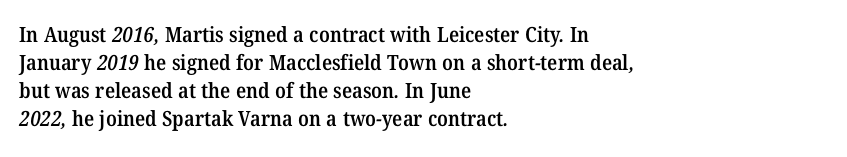
The image shows 21 px text type; set left-aligned, normal line spacing (1.34x), normal letter spacing, not underlined.
